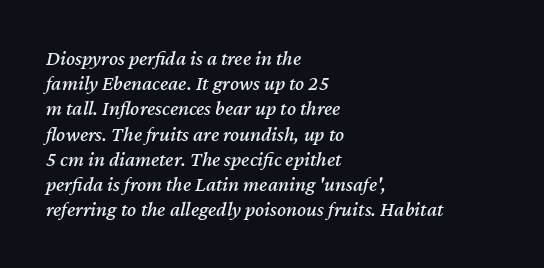
{"italic": "yes", "lean": "right", "slant_degrees": 12, "underline": "no", "align": "left", "line_spacing_ratio": 1.2, "letter_spacing": "normal", "letter_spacing_em": 0.0, "glyph_px": 21}
